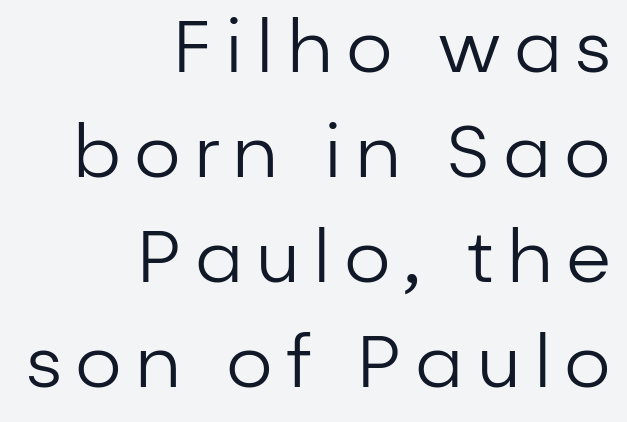
Q: Is the text bold? A: No.
Q: Is the text italic (slanted)? A: No, it is upright.
Q: Is the typeface a serif or a sans-serif typeface? A: Sans-serif.
Q: Is the text underlined? A: No.
Q: How is the paragraph aligned? A: Right-aligned.
Q: Is the spacing between lines tight, normal or loose? A: Normal.
Q: Width (condensed, normal, or wide)? A: Normal.
Q: Stroke contrast? A: Low.
Q: x-height? A: Medium.
Q: Monospaced? A: No.
